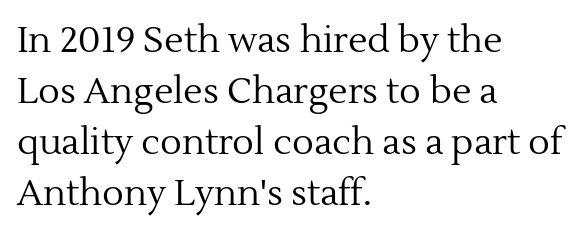
Stem width sits at or under what a default text font uses. The rendering uses natural spacing where letterforms have individual widths. The text was rendered using a seriffed face with decorative stroke endings. The face used here is rendered with its standard letterfit.
